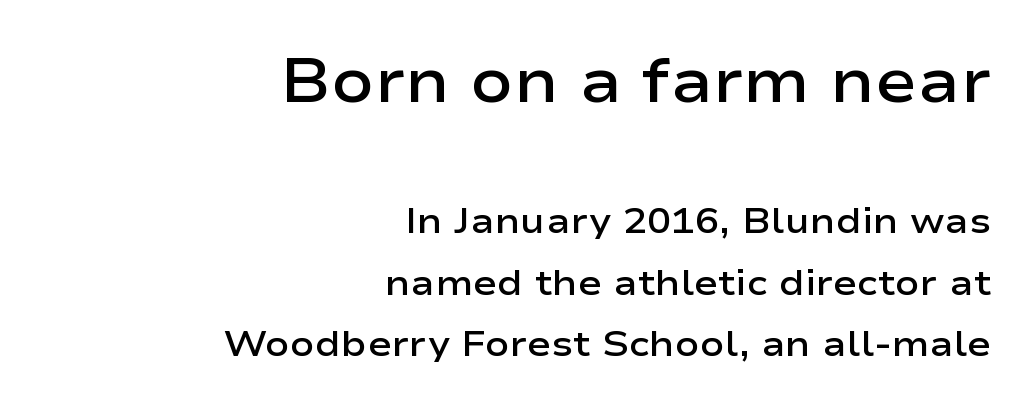
{"serif": "no", "italic": "no", "bold": "semi", "weight": "semibold", "width": "wide", "stroke_contrast": "low", "x_height": "medium", "monospaced": "no", "underline": "no", "align": "right", "line_spacing_ratio": 1.71, "letter_spacing": "normal", "letter_spacing_em": 0.0, "larger_block": "first", "size_ratio": 1.75, "glyph_px": 63}
